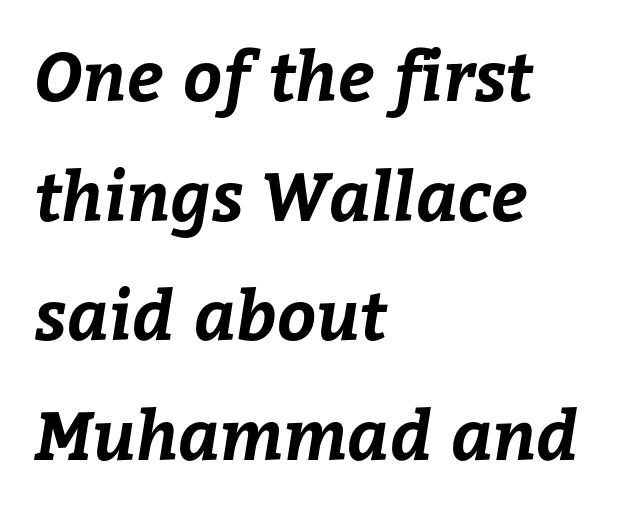
Default kerning and tracking; the words read as compact shapes. Do the characters align in a grid? No, the font is proportional. Caption: bold face, heavy strokes. In CSS terms this would be text-align: left. The gap between lines stays unmarked.
